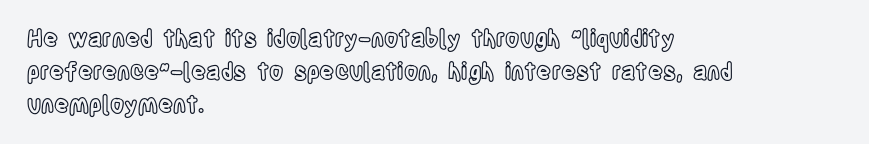
{"italic": "no", "underline": "no", "align": "left", "line_spacing": "normal", "line_spacing_ratio": 1.43, "letter_spacing": "normal", "letter_spacing_em": 0.0, "glyph_px": 23}
